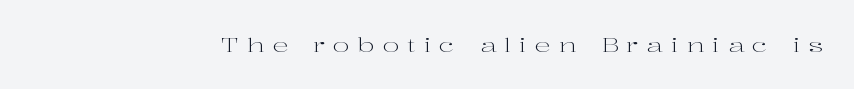
The image shows 20 px text type, upright; set unusually wide letter spacing (+0.41 em), not underlined.
